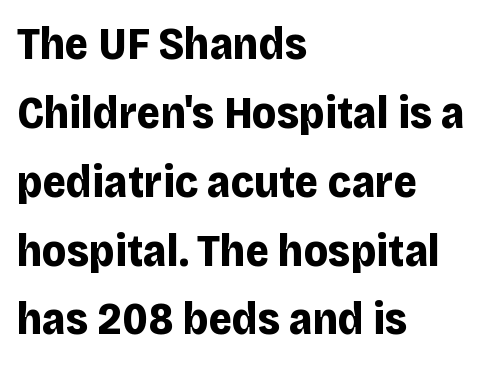
{"serif": "no", "italic": "no", "bold": "yes", "weight": "bold", "width": "normal", "stroke_contrast": "low", "x_height": "large", "monospaced": "no", "underline": "no", "align": "left", "line_spacing": "normal", "line_spacing_ratio": 1.53, "letter_spacing": "normal", "letter_spacing_em": 0.0, "glyph_px": 45}
